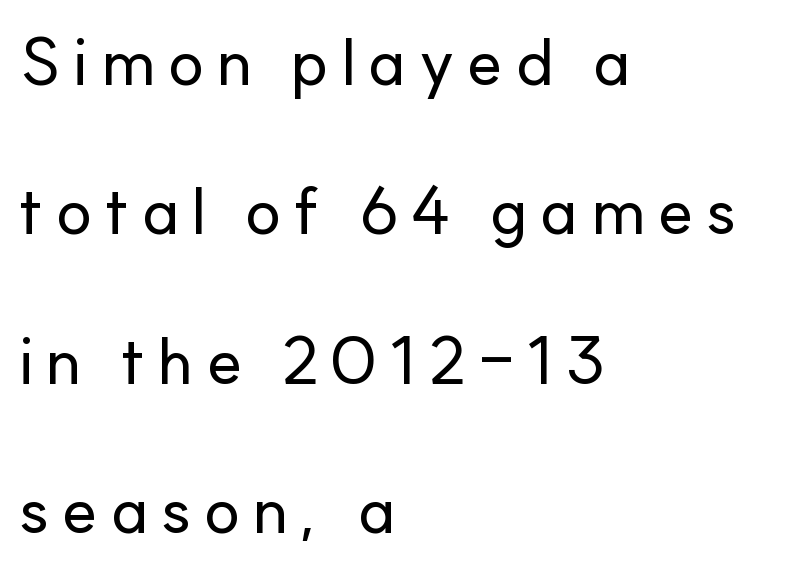
Check where the strokes stop: nothing finishes them off — pure sans. Baseline-to-baseline distance is far greater than the letter height. A typesetter would call this proportional, since set widths differ per character. The glyphs are unaccompanied by any horizontal stroke below them. The paragraph has a hard left edge and a soft right edge.
